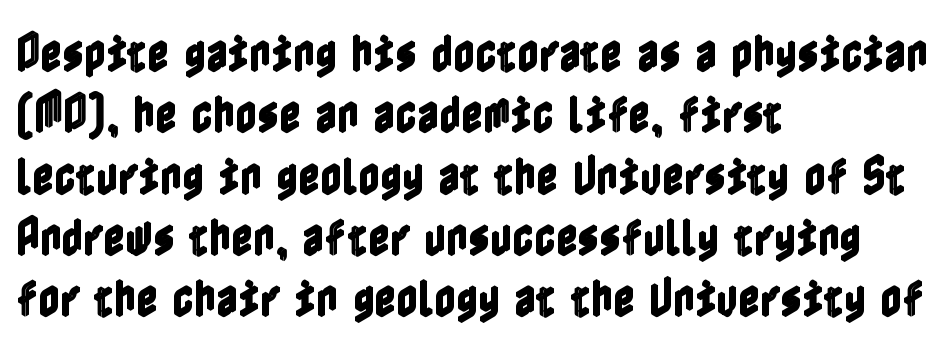
Inter-character spacing is left at the font's built-in metrics. If you measured baseline to baseline, you'd find a middling distance. Notice how the stems are strictly vertical — no italics here. No word sits above an underline. The text block is weighted toward the left margin, trailing off unevenly rightward.
